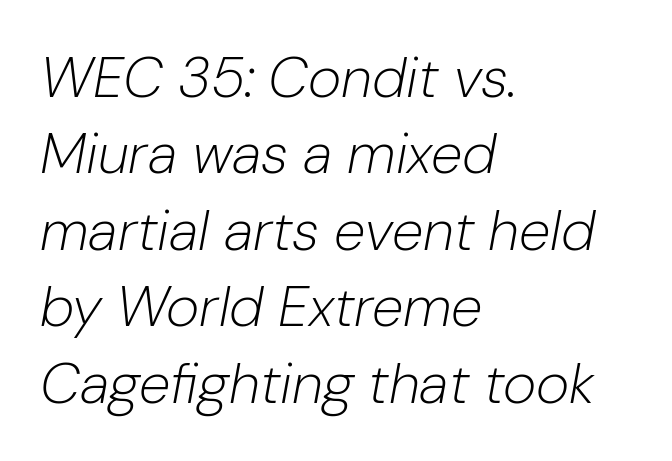
Short note: letters normally spaced. The passage shown is typed in a proportional face where columns would drift. Every character sits at an angle, as italics do. This block has exactly the height ordinary leading produces. The rendering anchors every line to the left-hand side. Nobody drew a line under any word here.
